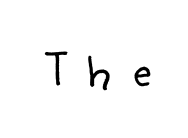
Is this a fixed-width face? No — the glyphs have proportional, varying widths. These lines were composed using upright roman letters. Letters have the restrained weight of plain body copy at most. Observe the wide spacing: letters keep a clear distance from each other. The glyphs in this specimen are sans serif. Underline: absent.
